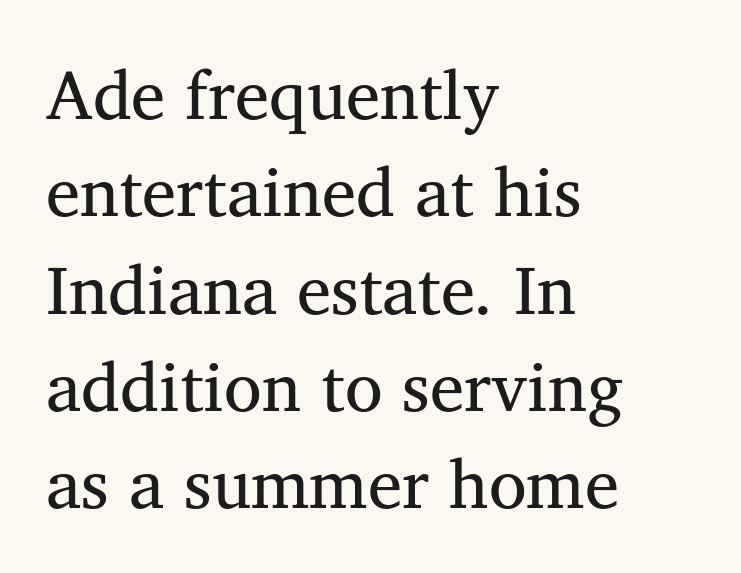
The image shows 69 px regular-weight serif type; set left-aligned, normal line spacing (1.41x), normal letter spacing, not underlined; medium stroke contrast and a medium x-height.
